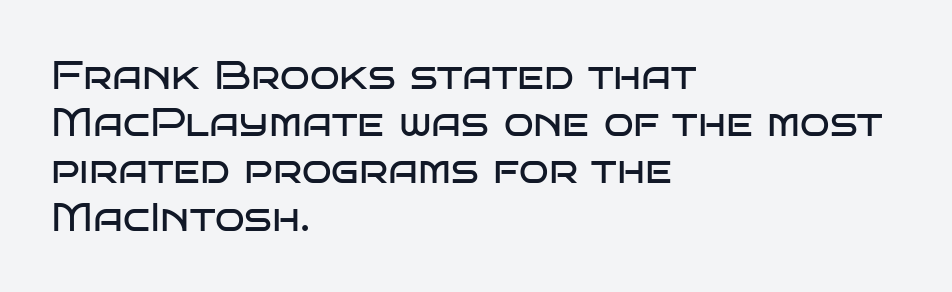
Q: Is the text bold? A: No.
Q: Is the text italic (slanted)? A: No, it is upright.
Q: Is the typeface a serif or a sans-serif typeface? A: Sans-serif.
Q: Is the text underlined? A: No.
Q: How is the paragraph aligned? A: Left-aligned.
Q: Is the spacing between letters normal or unusually wide? A: Normal.
Q: Width (condensed, normal, or wide)? A: Wide.
Q: Stroke contrast? A: Low.
Q: x-height? A: Large.
Q: Monospaced? A: No.
